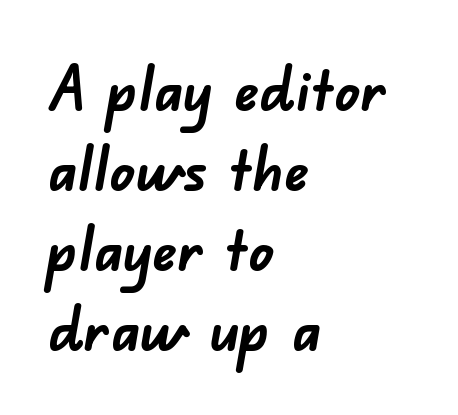
Q: Is the text bold? A: Yes.
Q: Is the typeface a serif or a sans-serif typeface? A: Sans-serif.
Q: Is the text underlined? A: No.
Q: How is the paragraph aligned? A: Left-aligned.
Q: Is the spacing between letters normal or unusually wide? A: Normal.
Q: Is the spacing between lines tight, normal or loose? A: Normal.
Q: Width (condensed, normal, or wide)? A: Normal.
Q: Stroke contrast? A: Low.
Q: x-height? A: Small.
Q: Monospaced? A: No.
